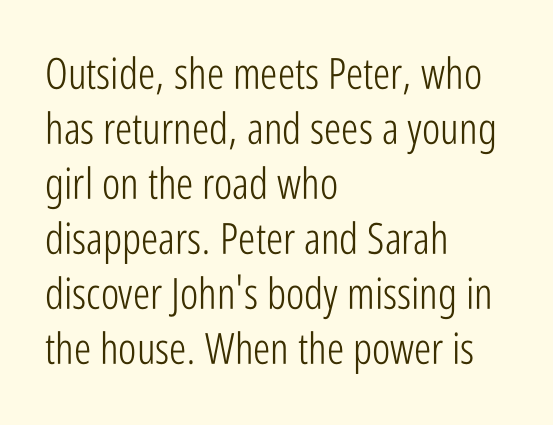
How are the letters spaced? Ordinarily, with no added tracking. Is there much room between lines? A standard amount, neither cramped nor airy. Glance below the letters and you will spot only blank space. The letters stand straight up with perfectly vertical stems.
